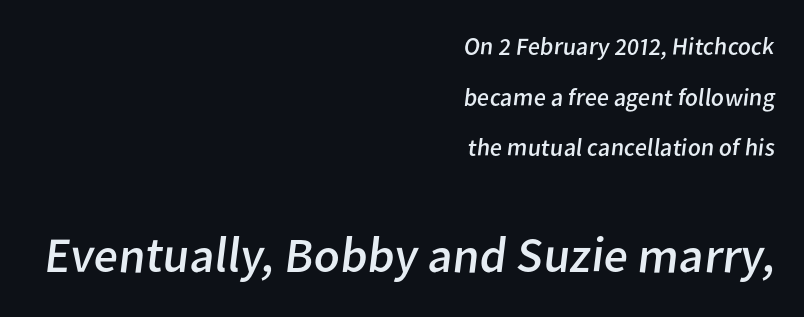
Q: Is the text bold? A: No.
Q: Is the typeface a serif or a sans-serif typeface? A: Sans-serif.
Q: Is the text underlined? A: No.
Q: How is the paragraph aligned? A: Right-aligned.
Q: Is the spacing between letters normal or unusually wide? A: Normal.
Q: Is the spacing between lines tight, normal or loose? A: Loose.
Q: Which block of text is set in a larger size, the first (top) or the second (bottom)? A: The second (bottom) one.
Q: Width (condensed, normal, or wide)? A: Normal.
Q: Stroke contrast? A: Low.
Q: x-height? A: Medium.
Q: Monospaced? A: No.
